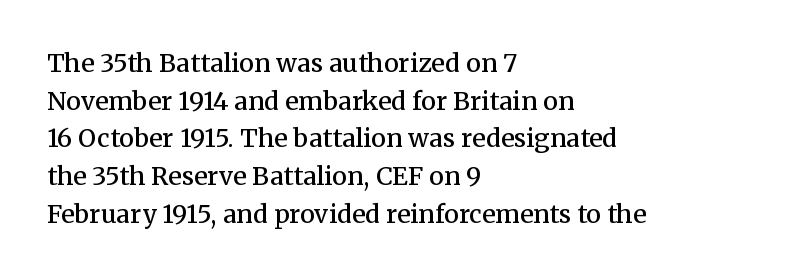
The foot of each line stays bare and open. Horizontal bands of white between lines are of average thickness. A fair bit of extra ink — the face is semibold, not bold. Where is the straight margin? On the left.
